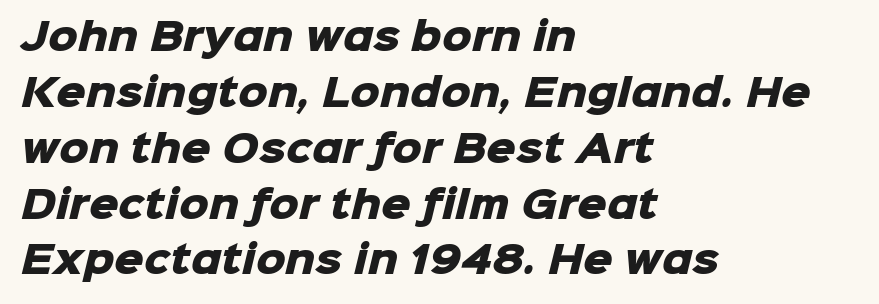
The image shows 37 px heavy sans-serif type; set left-aligned, normal line spacing (1.51x), normal letter spacing, not underlined; low stroke contrast and a medium x-height.
